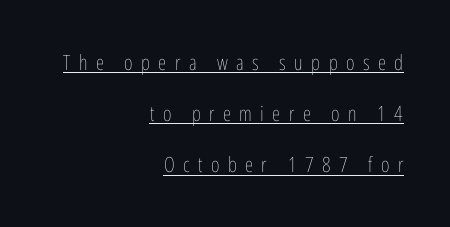
Q: Is the text bold? A: No.
Q: Is the text italic (slanted)? A: No, it is upright.
Q: Is the text underlined? A: Yes.
Q: How is the paragraph aligned? A: Right-aligned.
Q: Is the spacing between letters normal or unusually wide? A: Unusually wide.
Q: Is the spacing between lines tight, normal or loose? A: Loose.
